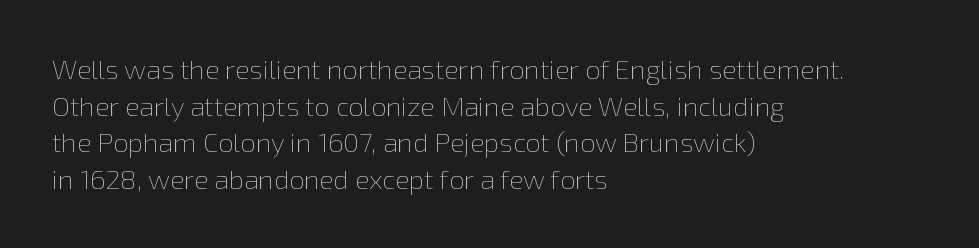
{"italic": "no", "bold": "no", "underline": "no", "align": "left", "line_spacing": "normal", "line_spacing_ratio": 1.36, "letter_spacing": "normal", "letter_spacing_em": 0.0, "glyph_px": 27}
